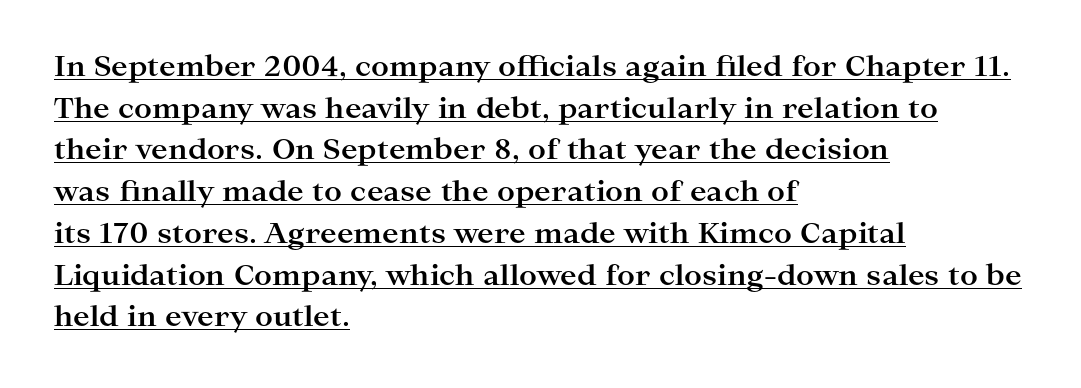
{"serif": "yes", "italic": "no", "bold": "yes", "weight": "bold", "width": "wide", "stroke_contrast": "high", "x_height": "medium", "monospaced": "no", "underline": "yes", "align": "left", "line_spacing": "normal", "line_spacing_ratio": 1.49, "letter_spacing": "normal", "letter_spacing_em": 0.0, "glyph_px": 28}
